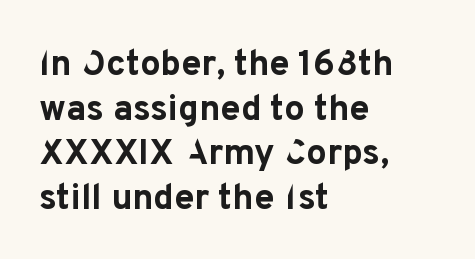
{"serif": "no", "italic": "no", "bold": "yes", "weight": "bold", "width": "normal", "stroke_contrast": "low", "x_height": "medium", "monospaced": "no", "underline": "no", "align": "left", "line_spacing_ratio": 1.24, "letter_spacing": "normal", "letter_spacing_em": 0.0, "glyph_px": 36}
